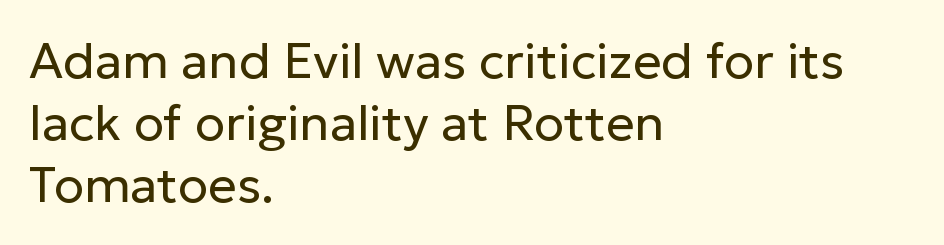
{"serif": "no", "italic": "no", "bold": "no", "weight": "regular", "width": "normal", "stroke_contrast": "low", "x_height": "medium", "monospaced": "no", "underline": "no", "align": "left", "line_spacing_ratio": 1.24, "letter_spacing": "normal", "letter_spacing_em": 0.0, "glyph_px": 50}
